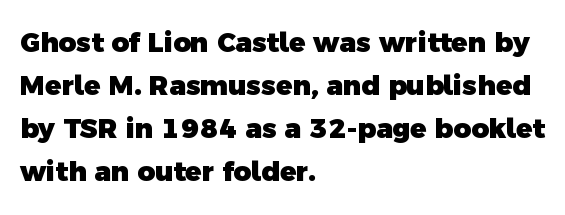
{"bold": "yes", "underline": "no", "align": "left", "line_spacing": "normal", "line_spacing_ratio": 1.59, "letter_spacing": "normal", "letter_spacing_em": 0.0, "glyph_px": 27}
